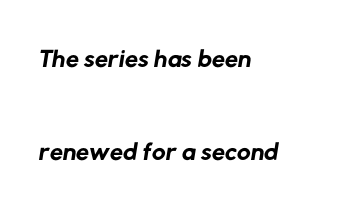
Stroke mass is kept to a normal reading level or below. Words float on clear page, feet unadorned. These lines are rendered in a variable-pitch font. This sample uses a sans-serif face. In terms of letterspacing, this is plain default setting. Is there much room between lines? Yes — plenty of vertical air separates them.
